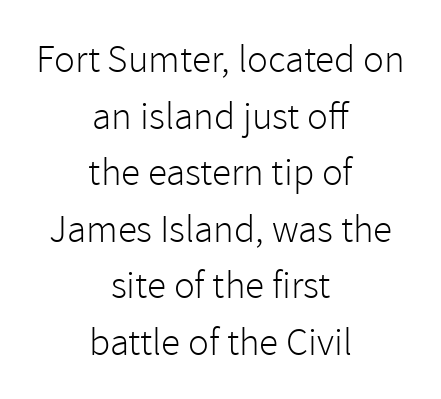
The image shows 39 px light sans-serif type, upright; set centered, normal line spacing (1.45x), normal letter spacing, not underlined; a medium x-height.
